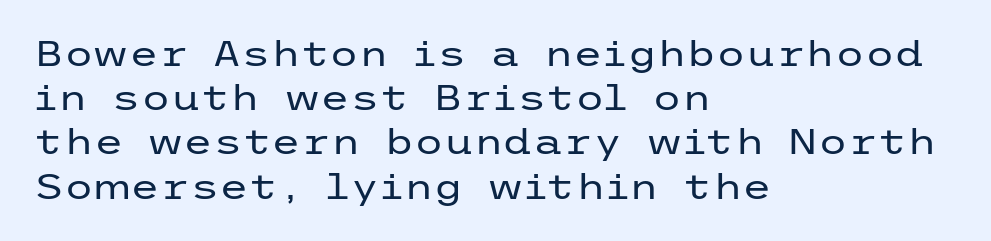
Ink coverage per letter is moderate at most. Standard letterfit; no display-style spreading of the glyphs. The font's upright variant was chosen for this text. Underlining? Definitely not there. Each line starts at the same left margin while the right side varies.
